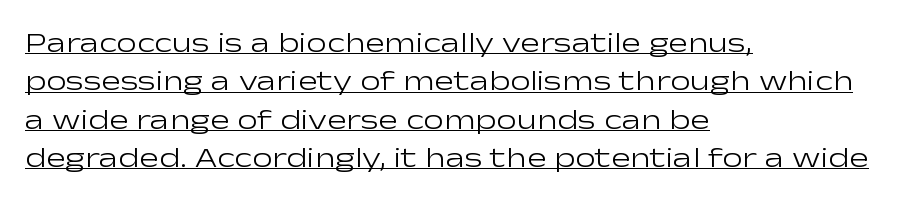
{"serif": "no", "italic": "no", "bold": "no", "weight": "light", "width": "wide", "stroke_contrast": "low", "x_height": "medium", "monospaced": "no", "underline": "yes", "align": "left", "line_spacing": "normal", "line_spacing_ratio": 1.32, "letter_spacing": "normal", "letter_spacing_em": 0.0, "glyph_px": 29}
